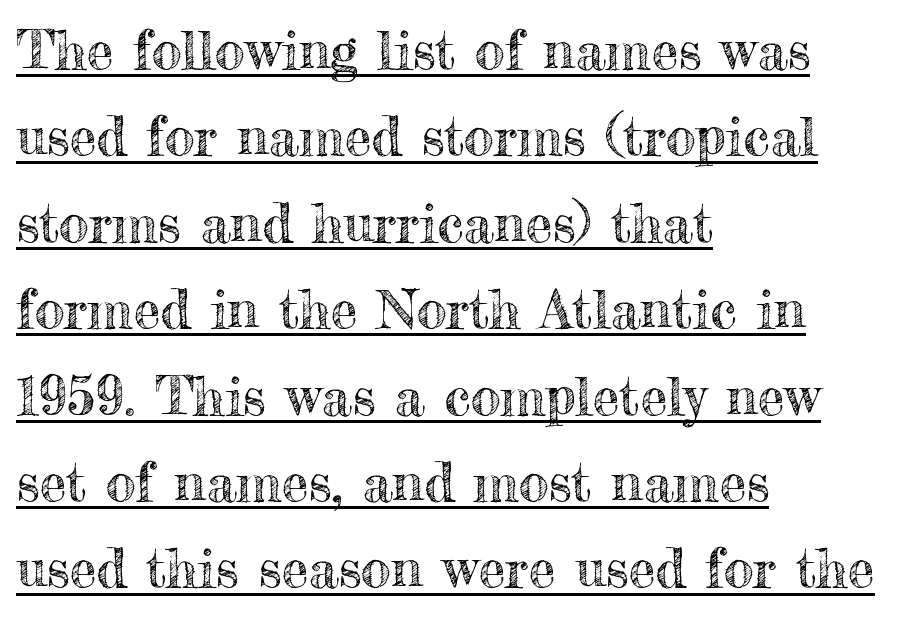
The image shows 54 px text type, upright; set left-aligned, normal line spacing (1.6x), normal letter spacing, underlined; a small x-height.
